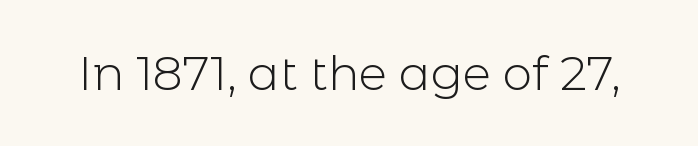
The image shows 47 px light sans-serif type, upright; set normal letter spacing, not underlined; a medium x-height.
